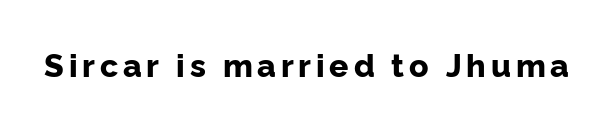
Bare-footed words on every line. Italic? Not at all — the glyphs are vertical. The rendering uses natural spacing where letterforms have individual widths. Is this a sans? Yes — the strokes have no serifs.
